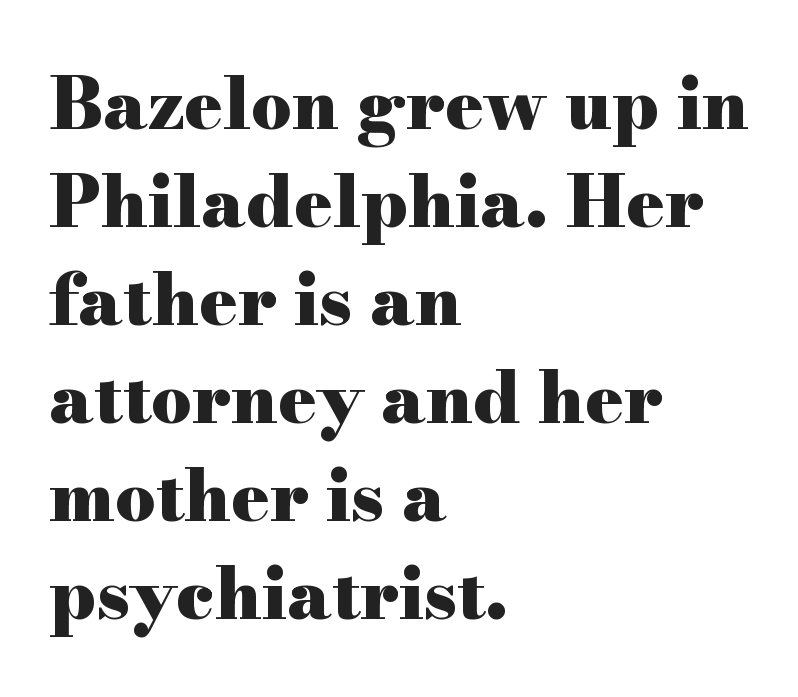
The image shows 71 px heavy, wide serif type, upright; set left-aligned, normal line spacing (1.38x), normal letter spacing, not underlined; high stroke contrast and a small x-height.
